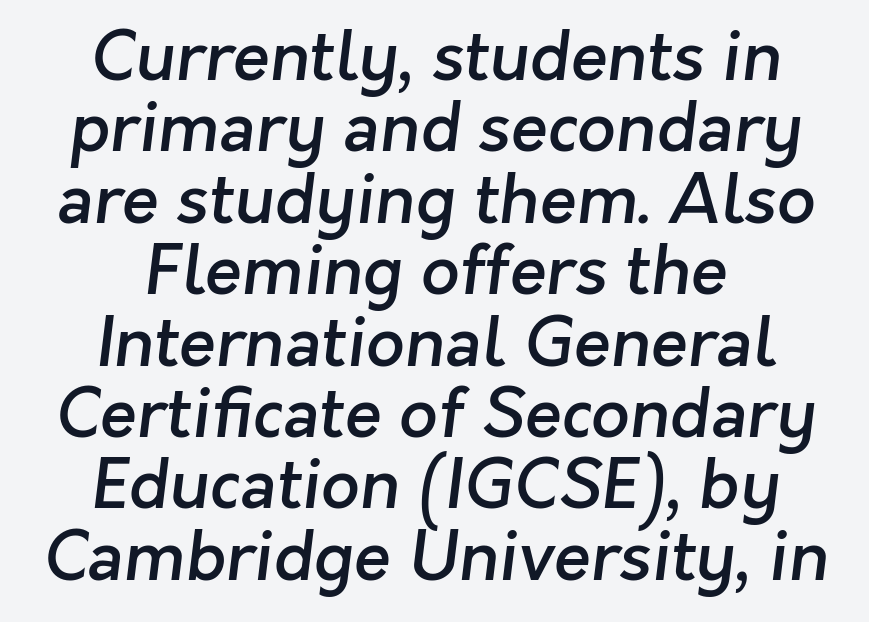
The image shows 68 px semibold sans-serif type; set centered, tight line spacing (1.05x), normal letter spacing, not underlined; low stroke contrast and a medium x-height.
